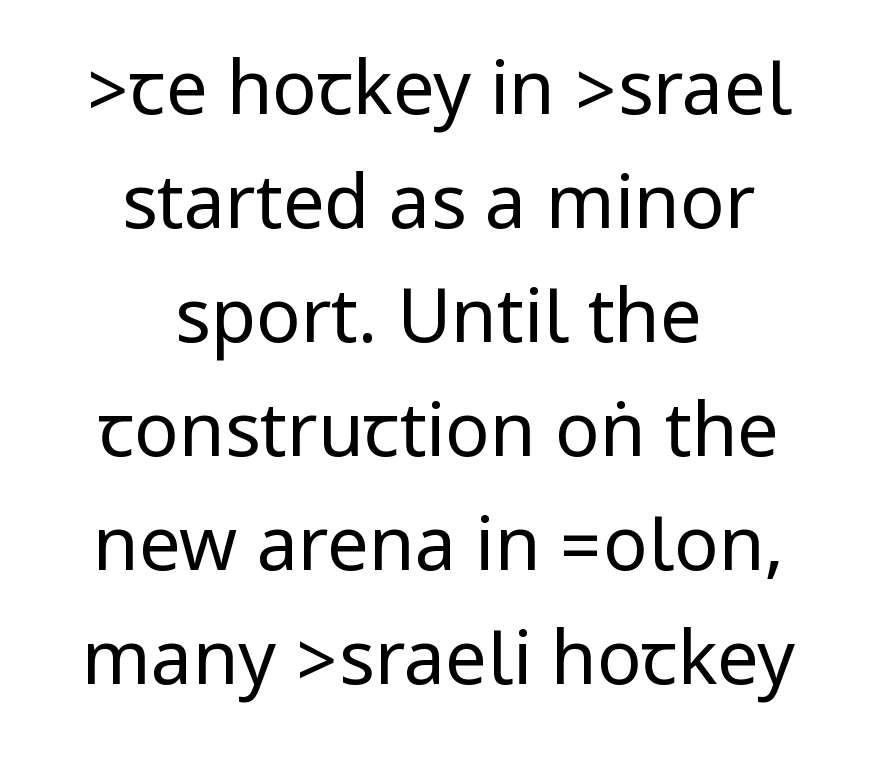
No chunkiness to these letters — they're not bold. The passage shown has conventional tracking throughout. Leftover space on each line is divided equally before and after the words. This rendering employs a face without finishing strokes, i.e., a sans-serif.
